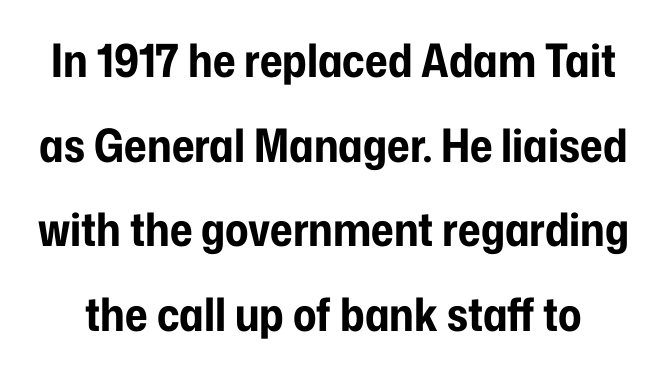
Q: Is the text bold? A: Yes.
Q: Is the text italic (slanted)? A: No, it is upright.
Q: Is the typeface a serif or a sans-serif typeface? A: Sans-serif.
Q: Is the text underlined? A: No.
Q: Is the spacing between letters normal or unusually wide? A: Normal.
Q: Width (condensed, normal, or wide)? A: Condensed.
Q: Stroke contrast? A: Low.
Q: x-height? A: Medium.
Q: Monospaced? A: No.
